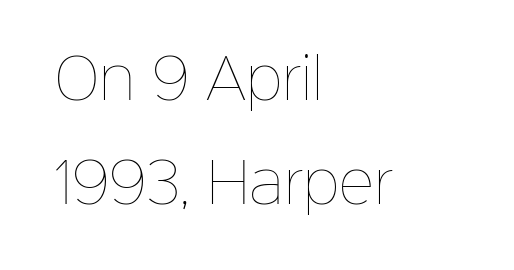
Q: Is the text bold? A: No.
Q: Is the text italic (slanted)? A: No, it is upright.
Q: Is the text underlined? A: No.
Q: How is the paragraph aligned? A: Left-aligned.
Q: Is the spacing between letters normal or unusually wide? A: Normal.
Q: Width (condensed, normal, or wide)? A: Normal.
Q: Stroke contrast? A: Low.
Q: x-height? A: Medium.
Q: Monospaced? A: No.
